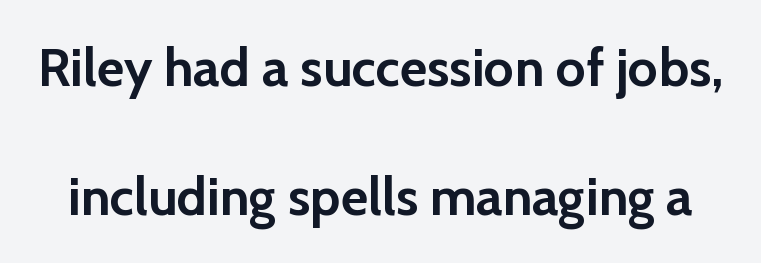
Leading is clearly above the norm, producing a sparse column. You can tell from the bare stems that sans-serif type was used. These lines are rendered in a variable-pitch font. Compared with an ordinary text face, these strokes are far heavier — a full bold. Students, note that the glyphs here touch the page at normal intervals.
